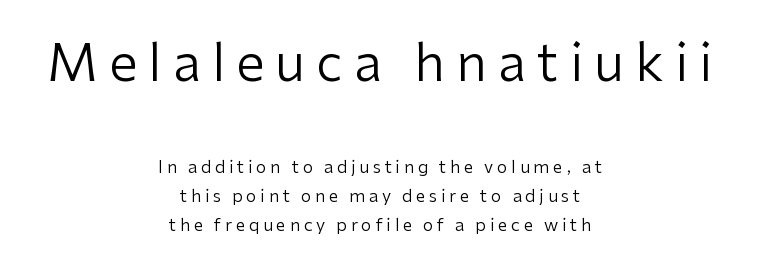
The image shows 51 px regular-weight sans-serif type, upright; set centered, normal line spacing (1.68x), unusually wide letter spacing (+0.22 em), not underlined; the first (top) block is 3.0x larger; low stroke contrast and a medium x-height.
